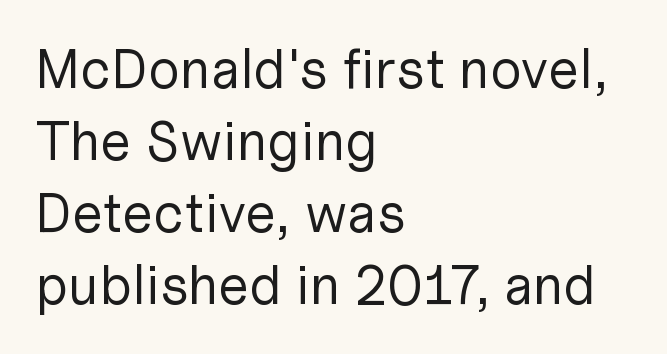
{"serif": "no", "italic": "no", "bold": "no", "weight": "regular", "width": "normal", "stroke_contrast": "low", "x_height": "medium", "monospaced": "no", "underline": "no", "align": "left", "line_spacing": "normal", "line_spacing_ratio": 1.31, "letter_spacing": "normal", "letter_spacing_em": 0.0, "glyph_px": 55}
